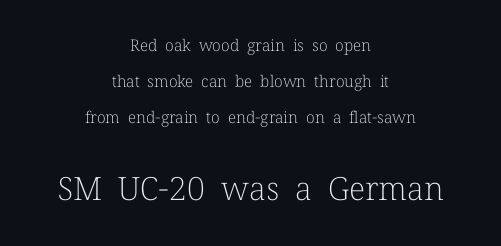
Typographically, this falls in the serif category. The passage shown is typed in a proportional face where columns would drift. This rendering features lettering with no underline. Widely set lines give the paragraph a tall, airy silhouette. This reads as an unemphasized weight, regular at the heaviest. Two sizes are in play, and the larger belongs to the second block.
